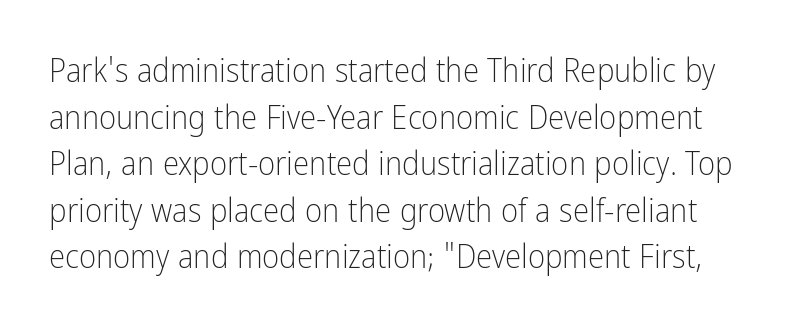
Q: Is the text bold? A: No.
Q: Is the text italic (slanted)? A: No, it is upright.
Q: Is the typeface a serif or a sans-serif typeface? A: Sans-serif.
Q: Is the text underlined? A: No.
Q: Is the spacing between letters normal or unusually wide? A: Normal.
Q: Is the spacing between lines tight, normal or loose? A: Normal.
Q: Width (condensed, normal, or wide)? A: Condensed.
Q: Stroke contrast? A: Low.
Q: x-height? A: Medium.
Q: Monospaced? A: No.
